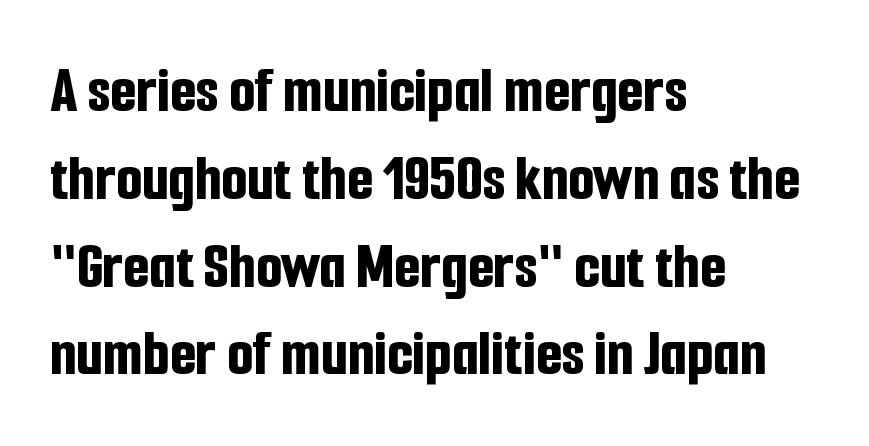
Casual observation: everything's shoved over to the left. A bare baseline throughout the passage. A full-strength bold gives these letters their thick strokes. If you measured baseline to baseline, you'd find a middling distance. This sample uses plain, unmodified letter spacing. Do the characters align in a grid? No, the font is proportional.
